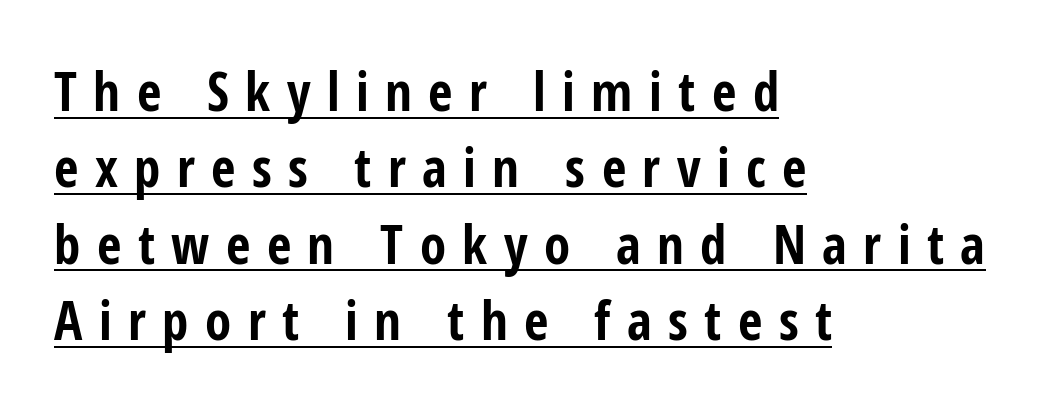
{"serif": "no", "italic": "no", "bold": "yes", "weight": "bold", "width": "condensed", "stroke_contrast": "low", "x_height": "medium", "monospaced": "no", "underline": "yes", "align": "left", "line_spacing": "normal", "line_spacing_ratio": 1.44, "letter_spacing": "wide", "letter_spacing_em": 0.31, "glyph_px": 53}
